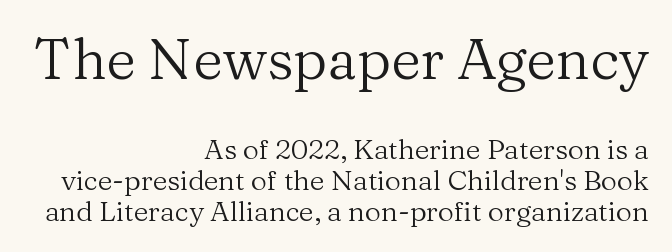
The image shows 57 px regular-weight serif type, upright; set right-aligned, tight line spacing (1.1x), normal letter spacing, not underlined; the first (top) block is 2.04x larger; medium stroke contrast and a medium x-height.
